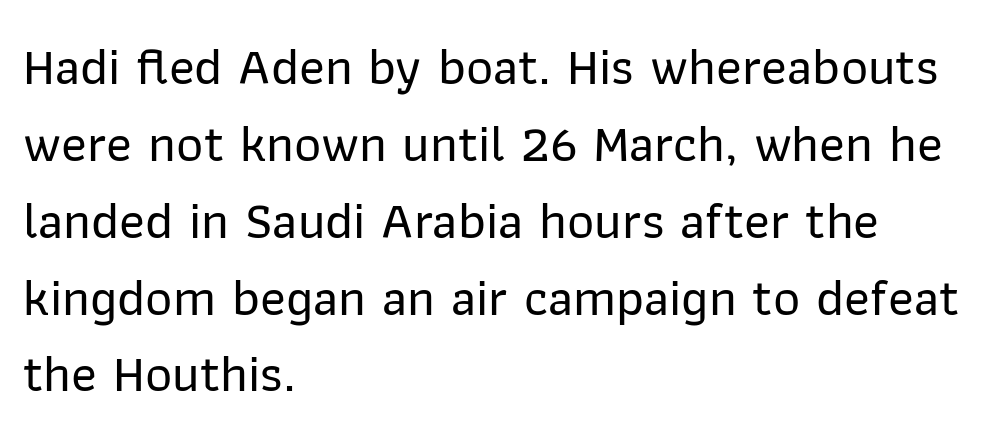
The image shows 53 px sans-serif type, upright; set left-aligned, normal line spacing (1.45x), normal letter spacing, not underlined; low stroke contrast and a medium x-height.
